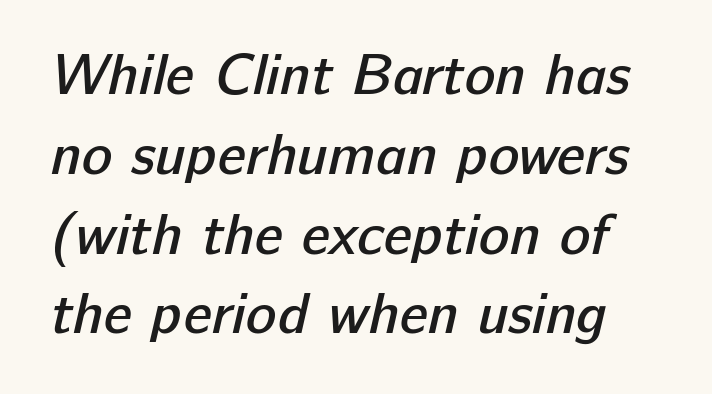
Does the weight exceed regular? Yes, but only to semibold. Character widths vary here, with narrow letters taking less room than wide ones. You could call the tracking neutral — neither tight nor loose. Decoration check: the copy has no underline.
